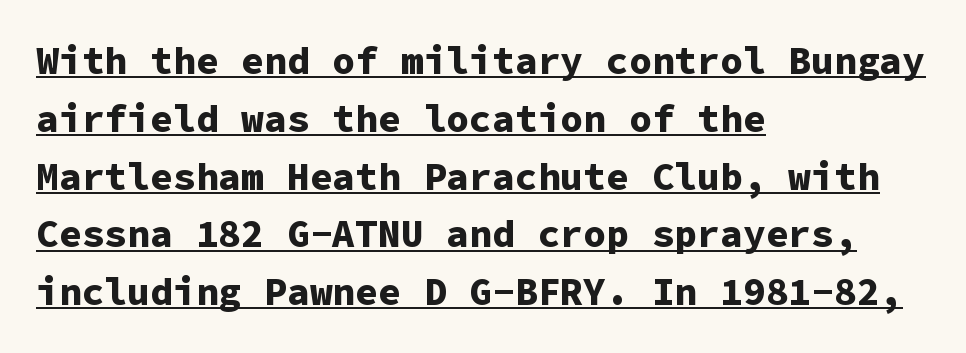
{"serif": "no", "italic": "no", "bold": "yes", "weight": "bold", "width": "normal", "stroke_contrast": "low", "x_height": "medium", "monospaced": "yes", "underline": "yes", "align": "left", "line_spacing": "normal", "line_spacing_ratio": 1.52, "letter_spacing": "normal", "letter_spacing_em": 0.0, "glyph_px": 38}
